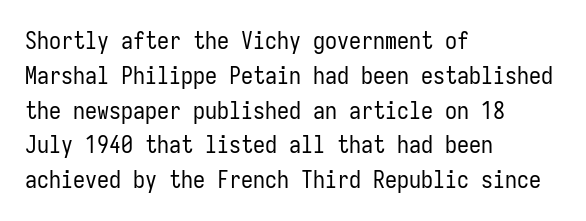
Summary of weight: not heavy and not bold. The passage shown stacks its lines at a standard gap. Upright lettering throughout. Tracking value appears to be zero — textbook default spacing.
